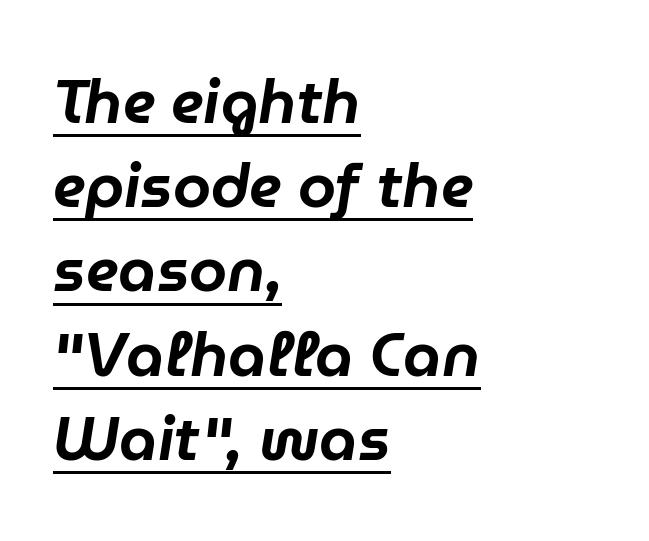
{"italic": "yes", "lean": "right", "slant_degrees": 9, "width": "normal", "stroke_contrast": "low", "x_height": "medium", "monospaced": "no", "underline": "yes", "align": "left", "line_spacing": "normal", "line_spacing_ratio": 1.38, "letter_spacing": "normal", "letter_spacing_em": 0.0, "glyph_px": 61}
